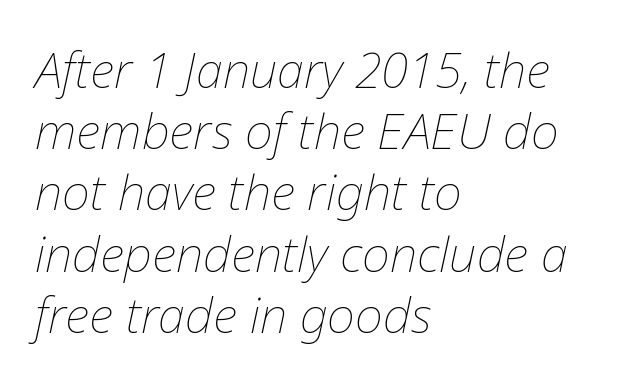
Q: Is the text bold? A: No.
Q: Is the text italic (slanted)? A: Yes, it leans right by about 12 degrees.
Q: Is the text underlined? A: No.
Q: How is the paragraph aligned? A: Left-aligned.
Q: Is the spacing between letters normal or unusually wide? A: Normal.
Q: Is the spacing between lines tight, normal or loose? A: Normal.
Q: Width (condensed, normal, or wide)? A: Normal.
Q: Stroke contrast? A: Low.
Q: x-height? A: Medium.
Q: Monospaced? A: No.
